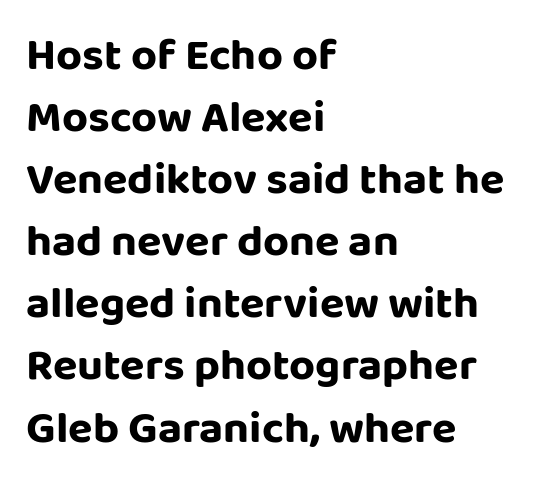
The image shows 45 px sans-serif type, upright; set left-aligned, normal line spacing (1.38x), normal letter spacing, not underlined; low stroke contrast and a large x-height.
